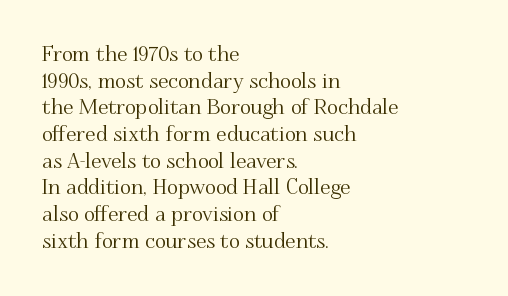
{"italic": "no", "underline": "no", "align": "left", "line_spacing": "normal", "line_spacing_ratio": 1.27, "letter_spacing": "normal", "letter_spacing_em": 0.0, "glyph_px": 21}
